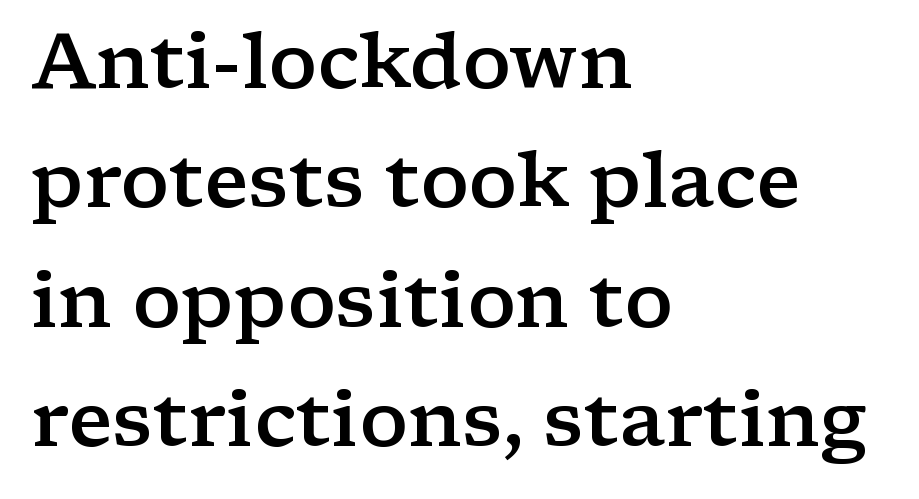
Leftover space on each line is placed entirely after the last word. The face used here is proportionally spaced, like ordinary book or web type. A clean baseline with only descenders dipping below it. It's the straight-up-and-down kind of type.
